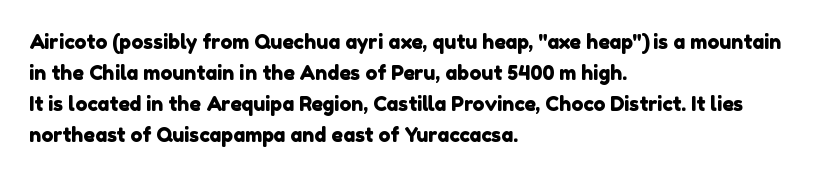
The image shows 20 px text type; set left-aligned, normal line spacing (1.55x), normal letter spacing, not underlined.
